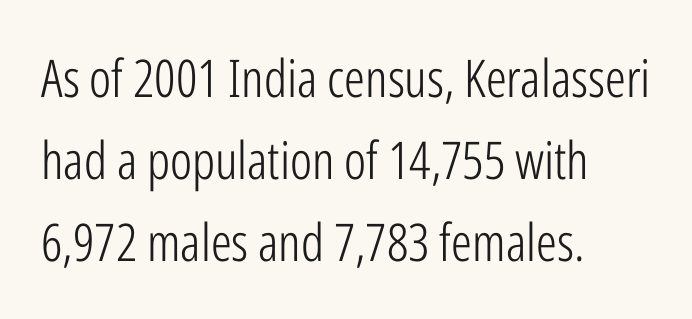
Q: Is the text bold? A: No.
Q: Is the text italic (slanted)? A: No, it is upright.
Q: Is the typeface a serif or a sans-serif typeface? A: Sans-serif.
Q: Is the text underlined? A: No.
Q: How is the paragraph aligned? A: Left-aligned.
Q: Is the spacing between letters normal or unusually wide? A: Normal.
Q: Is the spacing between lines tight, normal or loose? A: Normal.
Q: Width (condensed, normal, or wide)? A: Condensed.
Q: Stroke contrast? A: Low.
Q: x-height? A: Medium.
Q: Monospaced? A: No.
